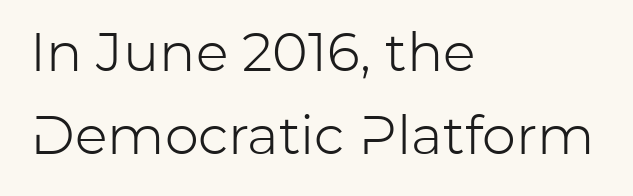
The image shows 54 px light sans-serif type, upright; set left-aligned, normal line spacing (1.54x), normal letter spacing, not underlined; low stroke contrast and a medium x-height.
